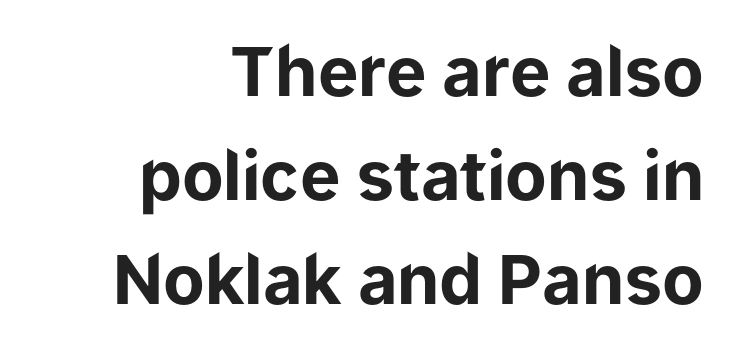
Q: Is the text bold? A: Yes.
Q: Is the text italic (slanted)? A: No, it is upright.
Q: Is the typeface a serif or a sans-serif typeface? A: Sans-serif.
Q: Is the text underlined? A: No.
Q: How is the paragraph aligned? A: Right-aligned.
Q: Is the spacing between letters normal or unusually wide? A: Normal.
Q: Is the spacing between lines tight, normal or loose? A: Normal.
Q: Width (condensed, normal, or wide)? A: Normal.
Q: Stroke contrast? A: Low.
Q: x-height? A: Medium.
Q: Monospaced? A: No.
